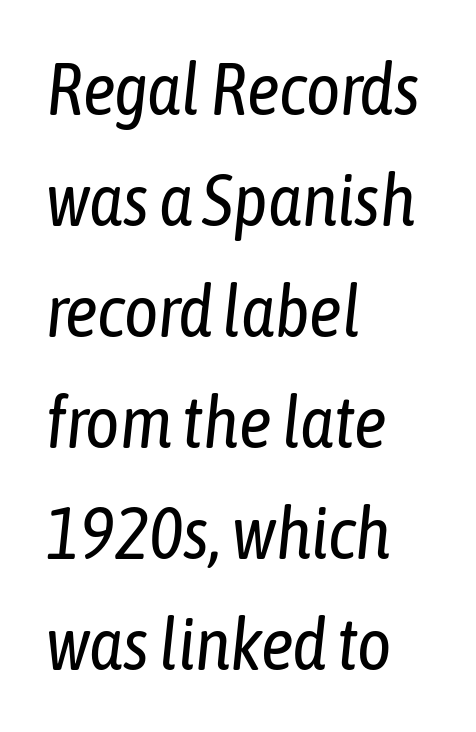
The image shows 73 px regular-weight, condensed type, italic (leaning right); set left-aligned, normal line spacing (1.52x), normal letter spacing, not underlined; low stroke contrast and a medium x-height.
